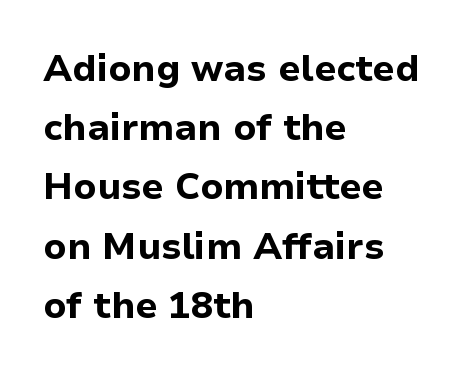
Each new line begins a customary step beneath the previous one. The text block is weighted toward the left margin, trailing off unevenly rightward. Beneath every word, the page is bare. The rendering uses a bold face; every stroke is thick and dark. There is no visible air inserted between adjacent glyphs. Quick note: not italic, upright.
